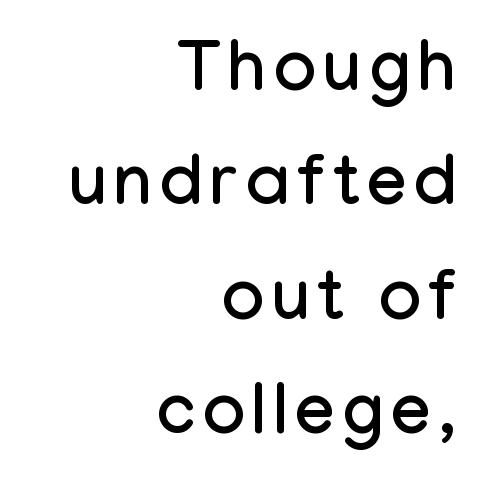
Q: Is the text italic (slanted)? A: No, it is upright.
Q: Is the typeface a serif or a sans-serif typeface? A: Sans-serif.
Q: Is the text underlined? A: No.
Q: How is the paragraph aligned? A: Right-aligned.
Q: Is the spacing between lines tight, normal or loose? A: Normal.
Q: Width (condensed, normal, or wide)? A: Condensed.
Q: Stroke contrast? A: Low.
Q: x-height? A: Medium.
Q: Monospaced? A: No.
